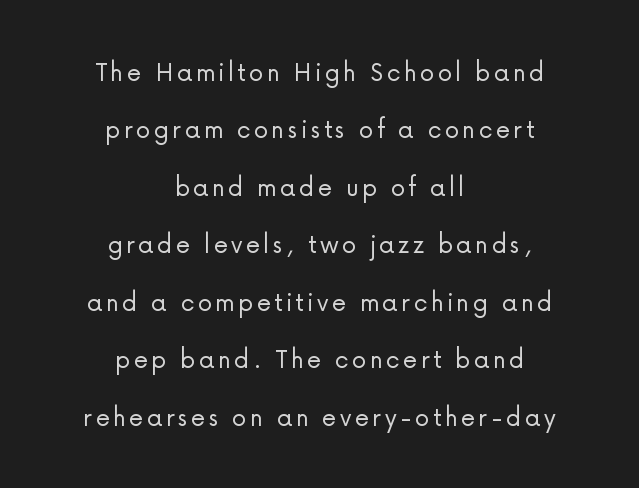
Q: Is the text bold? A: No.
Q: Is the text italic (slanted)? A: No, it is upright.
Q: Is the typeface a serif or a sans-serif typeface? A: Sans-serif.
Q: Is the text underlined? A: No.
Q: How is the paragraph aligned? A: Centered.
Q: Is the spacing between lines tight, normal or loose? A: Loose.
Q: Width (condensed, normal, or wide)? A: Normal.
Q: Stroke contrast? A: Low.
Q: x-height? A: Medium.
Q: Monospaced? A: No.
